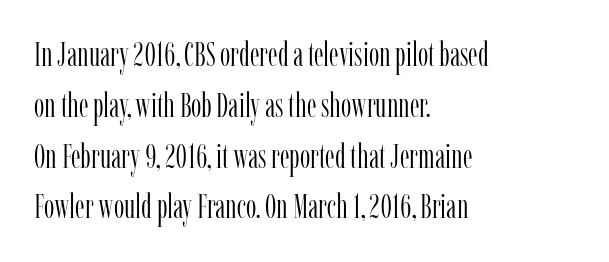
The image shows 33 px light, condensed serif type, upright; set left-aligned, normal line spacing (1.54x), normal letter spacing, not underlined; low stroke contrast and a medium x-height.
